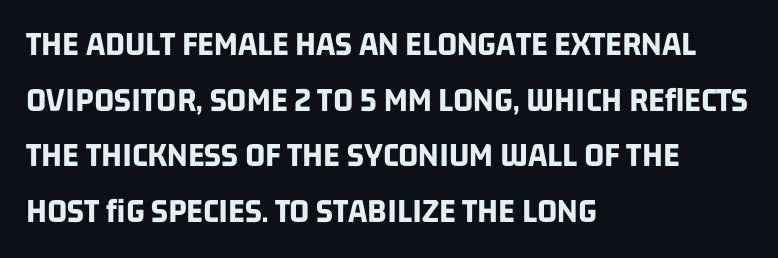
Q: Is the text bold? A: Yes.
Q: Is the typeface a serif or a sans-serif typeface? A: Sans-serif.
Q: Is the text underlined? A: No.
Q: How is the paragraph aligned? A: Left-aligned.
Q: Is the spacing between letters normal or unusually wide? A: Normal.
Q: Is the spacing between lines tight, normal or loose? A: Normal.
Q: Width (condensed, normal, or wide)? A: Condensed.
Q: Stroke contrast? A: Low.
Q: x-height? A: Large.
Q: Monospaced? A: No.
